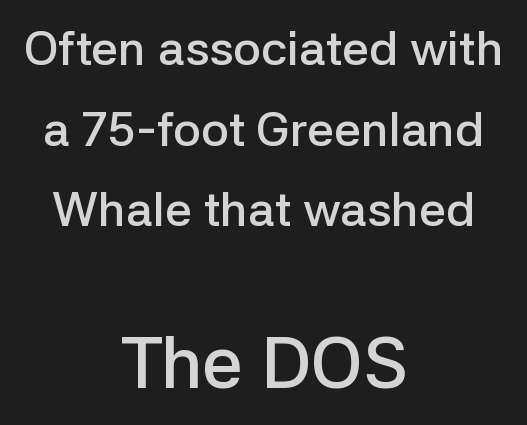
Of the two passages, the one underneath uses the larger point size. The passage shown stacks its lines at a standard gap. Descenders hang freely into open space. In terms of posture, this sample is upright. The letters sit at their default tracking, neither squeezed nor spread.
